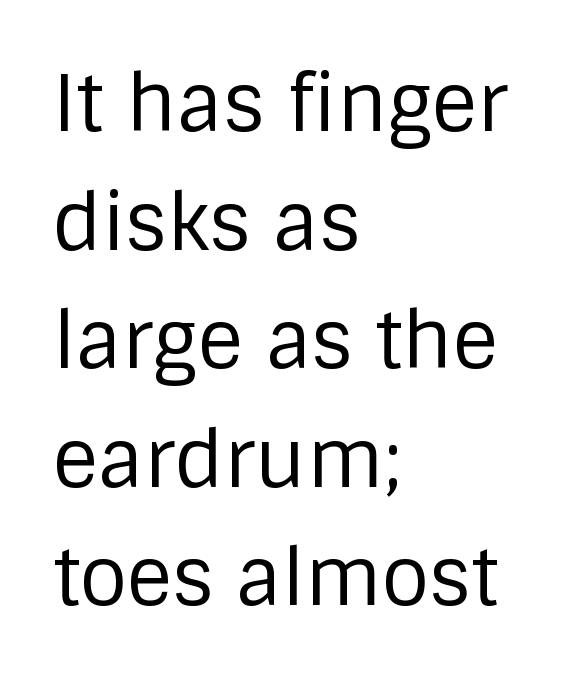
Q: Is the text bold? A: No.
Q: Is the text italic (slanted)? A: No, it is upright.
Q: Is the typeface a serif or a sans-serif typeface? A: Sans-serif.
Q: Is the text underlined? A: No.
Q: How is the paragraph aligned? A: Left-aligned.
Q: Is the spacing between letters normal or unusually wide? A: Normal.
Q: Is the spacing between lines tight, normal or loose? A: Normal.
Q: Width (condensed, normal, or wide)? A: Normal.
Q: Stroke contrast? A: Low.
Q: x-height? A: Large.
Q: Monospaced? A: No.
